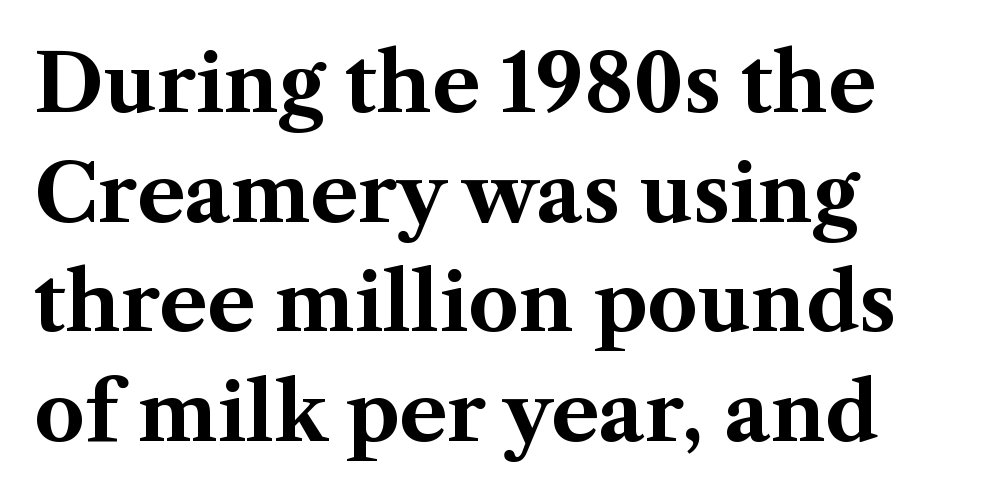
{"serif": "yes", "italic": "no", "bold": "yes", "weight": "bold", "width": "normal", "stroke_contrast": "medium", "x_height": "medium", "monospaced": "no", "underline": "no", "align": "left", "line_spacing": "normal", "line_spacing_ratio": 1.37, "letter_spacing": "normal", "letter_spacing_em": 0.0, "glyph_px": 80}
